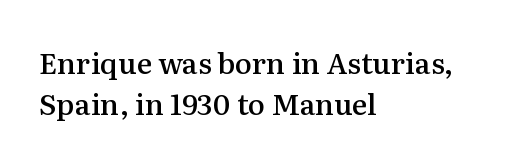
{"serif": "yes", "italic": "no", "bold": "semi", "weight": "semibold", "width": "normal", "stroke_contrast": "medium", "x_height": "medium", "monospaced": "no", "underline": "no", "align": "left", "line_spacing": "normal", "line_spacing_ratio": 1.43, "letter_spacing": "normal", "letter_spacing_em": 0.0, "glyph_px": 29}
